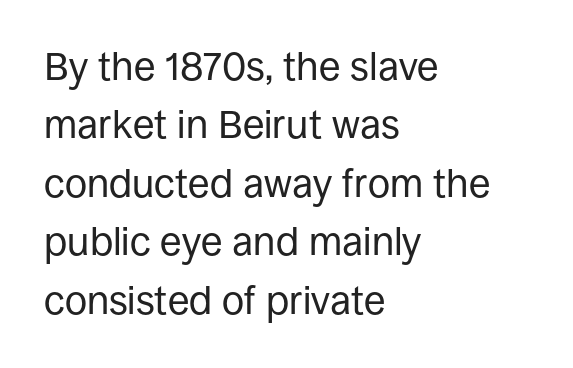
The image shows 39 px regular-weight sans-serif type, upright; set left-aligned, normal line spacing (1.5x), normal letter spacing, not underlined; low stroke contrast and a large x-height.
